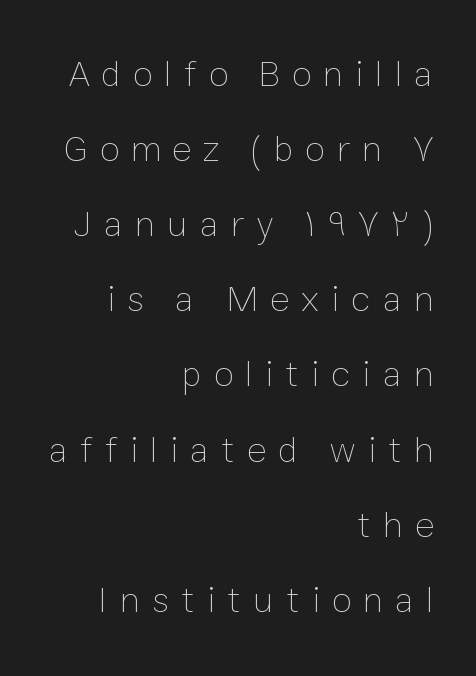
{"italic": "no", "bold": "no", "weight": "thin", "width": "normal", "stroke_contrast": "low", "x_height": "medium", "monospaced": "no", "underline": "no", "align": "right", "line_spacing": "loose", "line_spacing_ratio": 2.03, "letter_spacing": "wide", "letter_spacing_em": 0.32, "glyph_px": 37}
